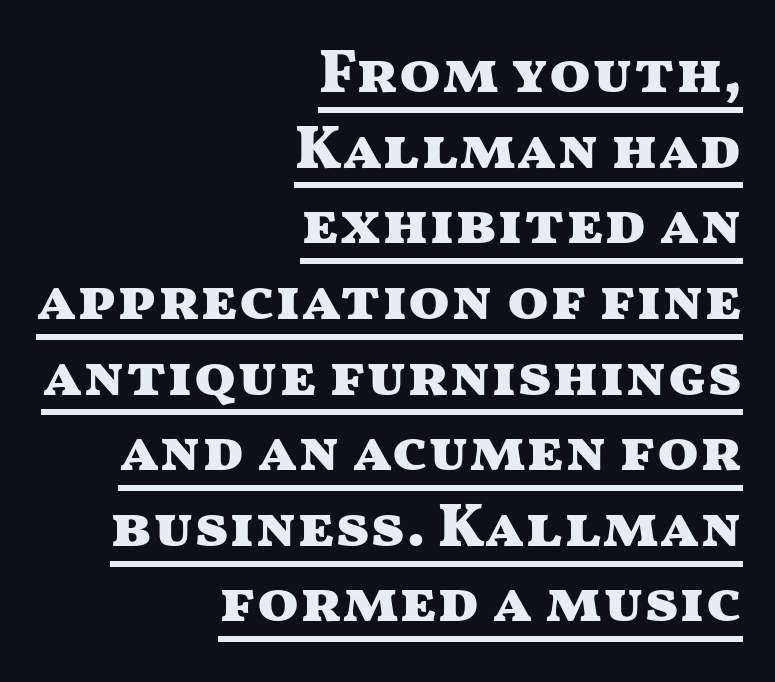
The image shows 61 px heavy, wide sans-serif type, upright; set right-aligned, line spacing 1.24x, normal letter spacing, underlined; medium stroke contrast and a medium x-height.
